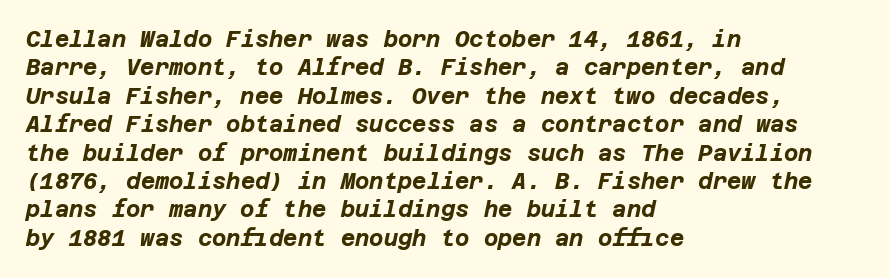
The zone under the glyphs is completely vacant. Does the copy run flush right? No — it runs flush left. This is oblique type, the kind used for emphasis or titles. The gaps between neighbouring characters are ordinary and unremarkable. On the weight axis this lands at bold, roughly 700. This sample keeps an unexceptional amount of space between lines.
